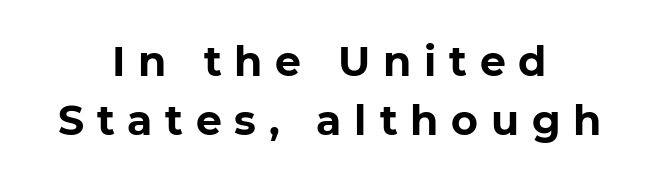
Q: Is the text bold? A: Yes.
Q: Is the text italic (slanted)? A: No, it is upright.
Q: Is the typeface a serif or a sans-serif typeface? A: Sans-serif.
Q: Is the text underlined? A: No.
Q: How is the paragraph aligned? A: Centered.
Q: Is the spacing between letters normal or unusually wide? A: Unusually wide.
Q: Is the spacing between lines tight, normal or loose? A: Normal.
Q: Width (condensed, normal, or wide)? A: Normal.
Q: Stroke contrast? A: Low.
Q: x-height? A: Medium.
Q: Monospaced? A: No.
